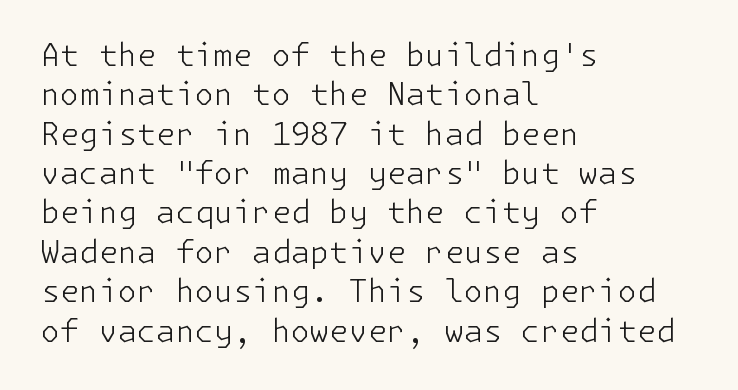
Rendered with straight, roman letterforms. A sans-serif font was chosen for this passage. On a weight scale, this lands at 450 or below. Bare-footed words on every line.
